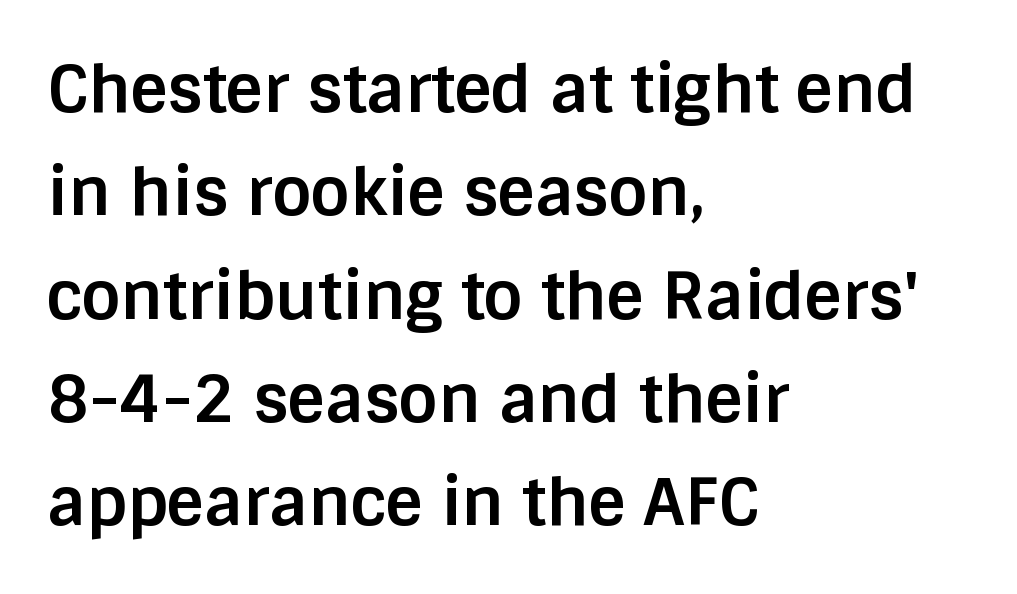
Underlining? Definitely not there. Are there feet on the stems? There aren't — it's a sans. Characters follow at the spacing the type designer built in. Visually the block forms a straight wall on the left and a jagged coastline on the right.
